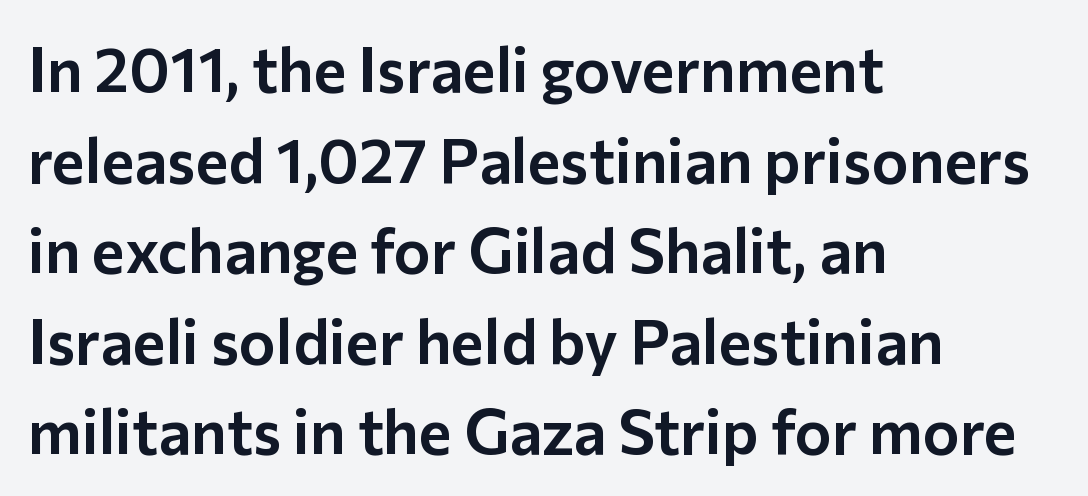
{"serif": "no", "italic": "no", "width": "normal", "stroke_contrast": "low", "x_height": "medium", "monospaced": "no", "underline": "no", "align": "left", "line_spacing": "normal", "line_spacing_ratio": 1.46, "letter_spacing": "normal", "letter_spacing_em": 0.0, "glyph_px": 62}
